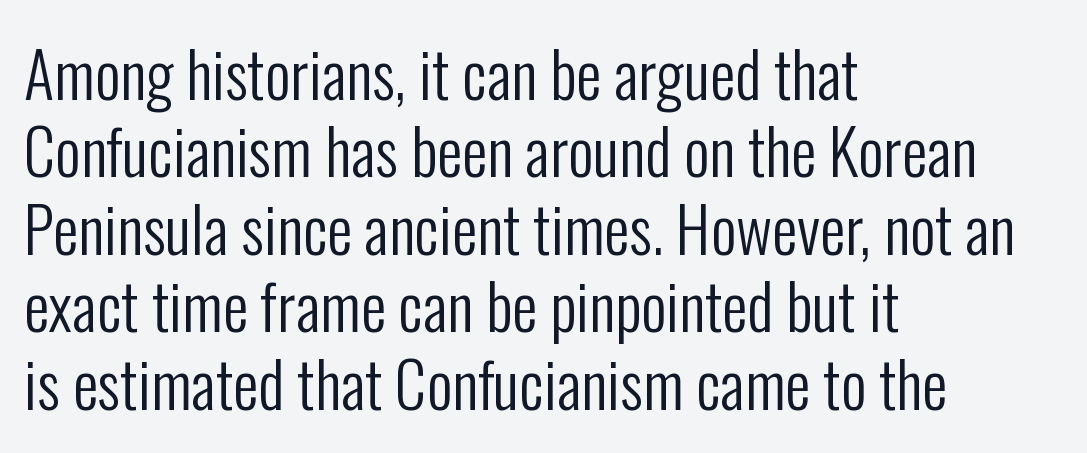
Q: Is the text bold? A: No.
Q: Is the text italic (slanted)? A: No, it is upright.
Q: Is the typeface a serif or a sans-serif typeface? A: Sans-serif.
Q: Is the text underlined? A: No.
Q: How is the paragraph aligned? A: Left-aligned.
Q: Is the spacing between letters normal or unusually wide? A: Normal.
Q: Width (condensed, normal, or wide)? A: Condensed.
Q: Stroke contrast? A: Low.
Q: x-height? A: Medium.
Q: Monospaced? A: No.
